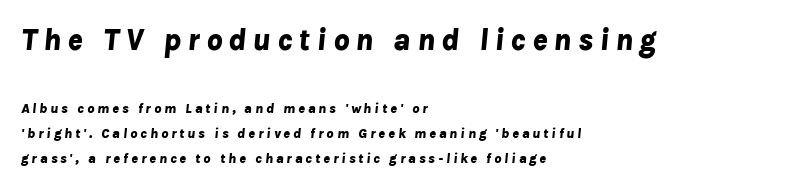
The image shows 31 px bold type, italic (leaning right); set left-aligned, line spacing 1.76x, unusually wide letter spacing (+0.2 em), not underlined; the first (top) block is 2.21x larger; low stroke contrast and a medium x-height.
